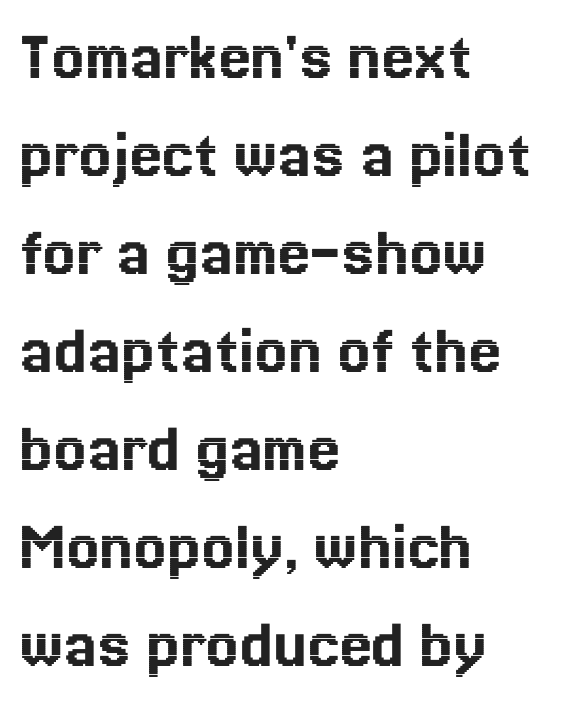
Q: Is the text italic (slanted)? A: No, it is upright.
Q: Is the text underlined? A: No.
Q: How is the paragraph aligned? A: Left-aligned.
Q: Is the spacing between letters normal or unusually wide? A: Normal.
Q: Is the spacing between lines tight, normal or loose? A: Normal.
Q: Width (condensed, normal, or wide)? A: Normal.
Q: x-height? A: Medium.
Q: Monospaced? A: No.
